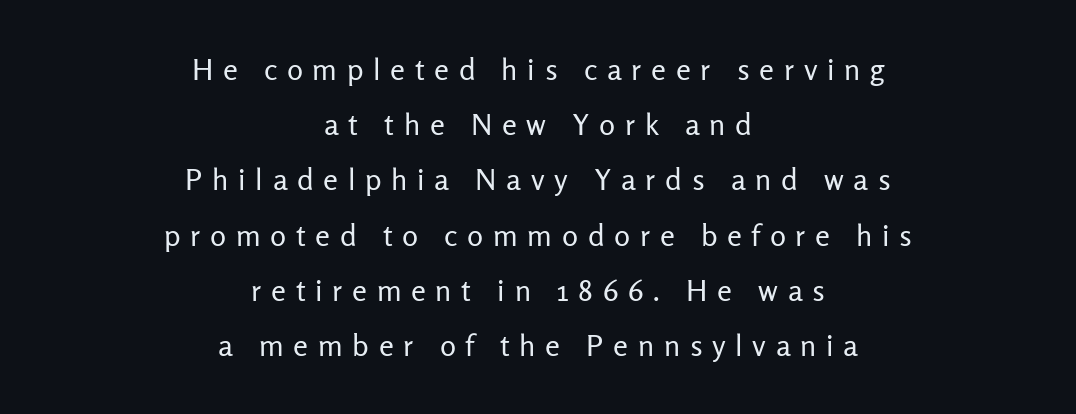
Stems here are at most as thick as an everyday book face. This is roman type, the default non-slanted kind. The space directly below the letters is spotless. Alignment: centered. Each letter's strokes conclude bluntly, with no projecting serifs.
